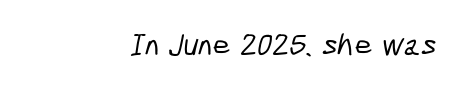
The image shows 32 px condensed sans-serif type; set normal letter spacing, not underlined; low stroke contrast and a medium x-height.
